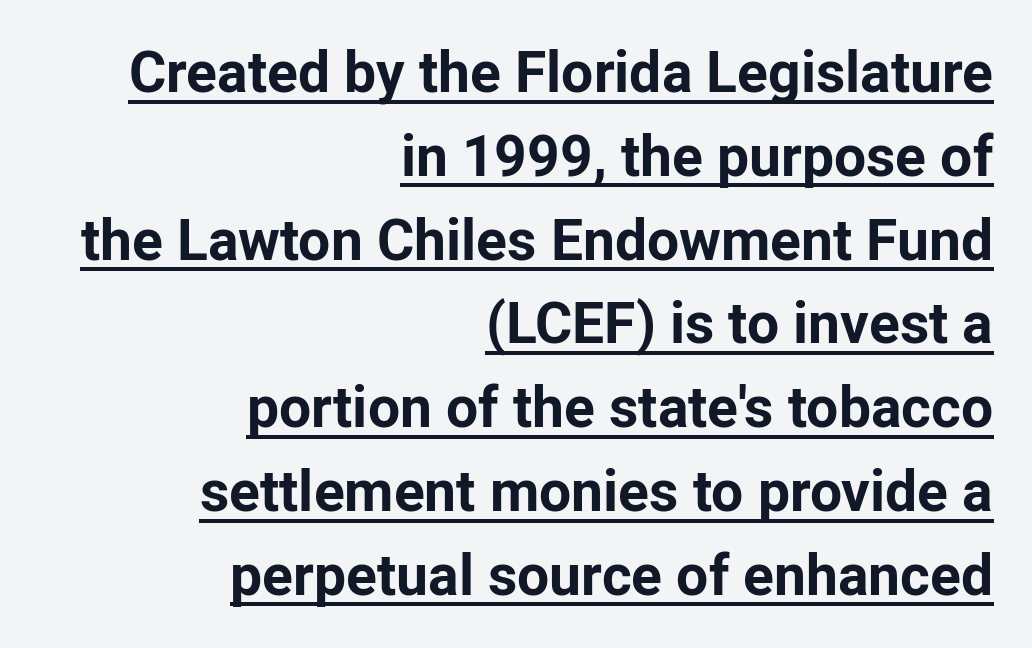
Q: Is the text bold? A: Yes.
Q: Is the text italic (slanted)? A: No, it is upright.
Q: Is the typeface a serif or a sans-serif typeface? A: Sans-serif.
Q: Is the text underlined? A: Yes.
Q: How is the paragraph aligned? A: Right-aligned.
Q: Is the spacing between letters normal or unusually wide? A: Normal.
Q: Is the spacing between lines tight, normal or loose? A: Normal.
Q: Width (condensed, normal, or wide)? A: Normal.
Q: Stroke contrast? A: Low.
Q: x-height? A: Medium.
Q: Monospaced? A: No.
